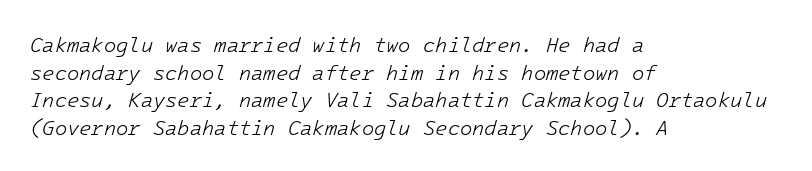
The image shows 20 px text type, italic (leaning right); set left-aligned, normal line spacing (1.38x), normal letter spacing, not underlined.
